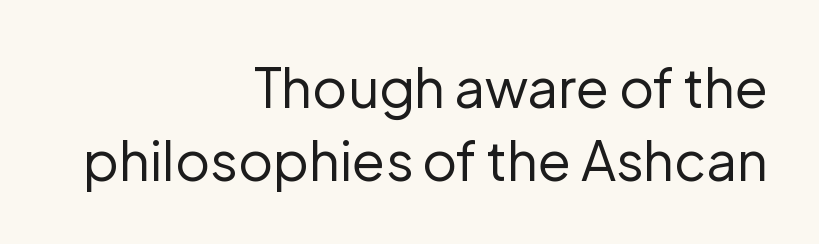
{"serif": "no", "italic": "no", "bold": "no", "weight": "regular", "width": "normal", "stroke_contrast": "low", "x_height": "medium", "monospaced": "no", "underline": "no", "align": "right", "line_spacing": "normal", "line_spacing_ratio": 1.35, "letter_spacing": "normal", "letter_spacing_em": 0.0, "glyph_px": 54}
